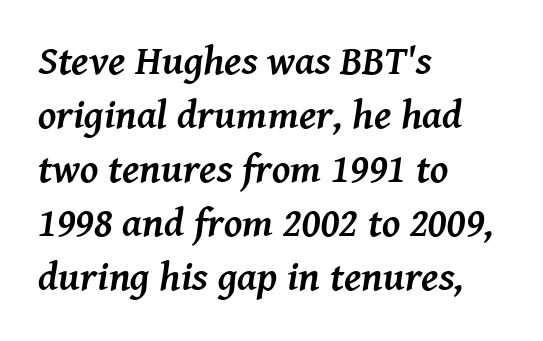
{"serif": "yes", "italic": "yes", "lean": "right", "slant_degrees": 8, "bold": "yes", "weight": "semibold", "width": "normal", "stroke_contrast": "medium", "x_height": "medium", "monospaced": "no", "underline": "no", "align": "left", "line_spacing": "normal", "line_spacing_ratio": 1.32, "letter_spacing": "normal", "letter_spacing_em": 0.0, "glyph_px": 41}
